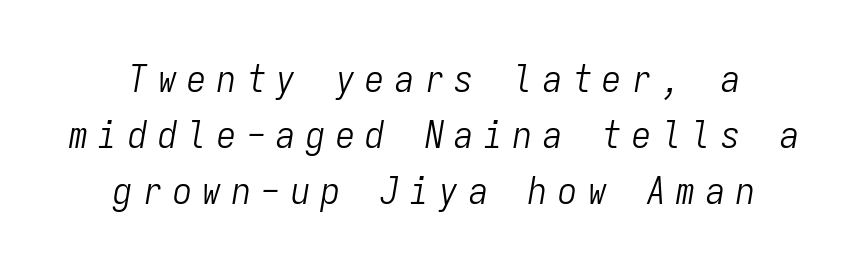
The image shows 38 px light, condensed type, italic (leaning right), monospaced; set centered, normal line spacing (1.48x), unusually wide letter spacing (+0.28 em), not underlined; low stroke contrast and a medium x-height.
